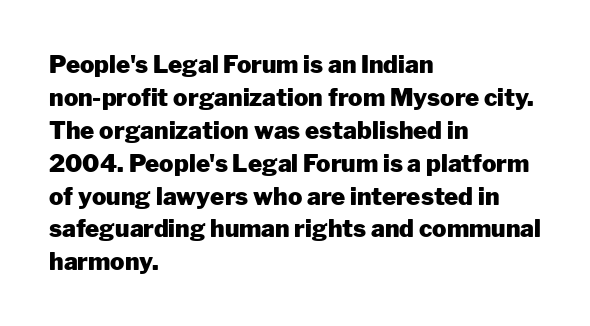
Q: Is the text bold? A: Yes.
Q: Is the text italic (slanted)? A: No, it is upright.
Q: Is the text underlined? A: No.
Q: How is the paragraph aligned? A: Left-aligned.
Q: Is the spacing between letters normal or unusually wide? A: Normal.
Q: Is the spacing between lines tight, normal or loose? A: Normal.
